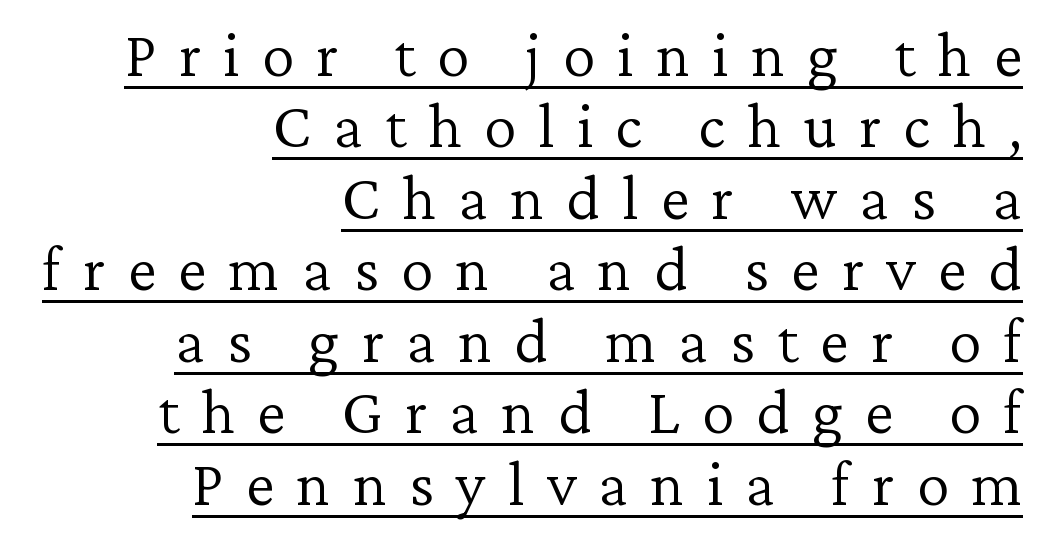
Vertically, the passage feels compressed, each row crowding the next. Horizontal alignment here is rightward, an uncommon choice for prose. I'd call this a serif setting — the letters wear small feet. Characters follow at a spacing far wider than the type designer built in. Character widths vary here, with narrow letters taking less room than wide ones. Underlined type.
